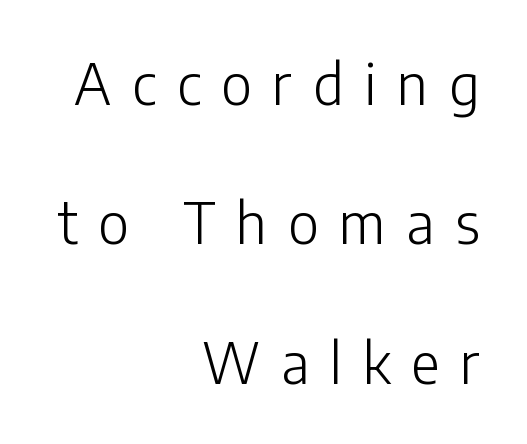
{"serif": "no", "italic": "no", "bold": "no", "weight": "light", "width": "normal", "stroke_contrast": "low", "x_height": "medium", "monospaced": "no", "underline": "no", "align": "right", "line_spacing": "loose", "line_spacing_ratio": 2.49, "letter_spacing": "wide", "letter_spacing_em": 0.37, "glyph_px": 56}
